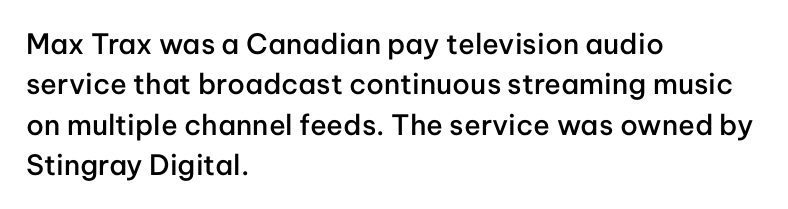
The image shows 28 px semibold sans-serif type, upright; set left-aligned, normal line spacing (1.44x), normal letter spacing, not underlined; low stroke contrast and a medium x-height.
